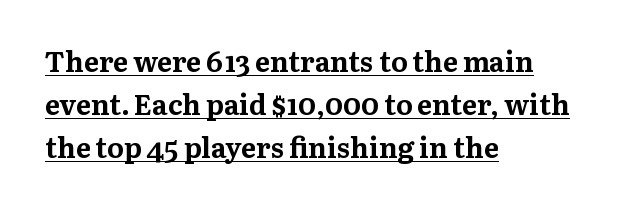
A classic flush-left, rag-right setting is used for this passage. It's the straight-up-and-down kind of type. This sample carries an underscore along the baseline area. You can tell from the footed stems that serif type was used. You could call the tracking neutral — neither tight nor loose. The rendering uses natural spacing where letterforms have individual widths.
